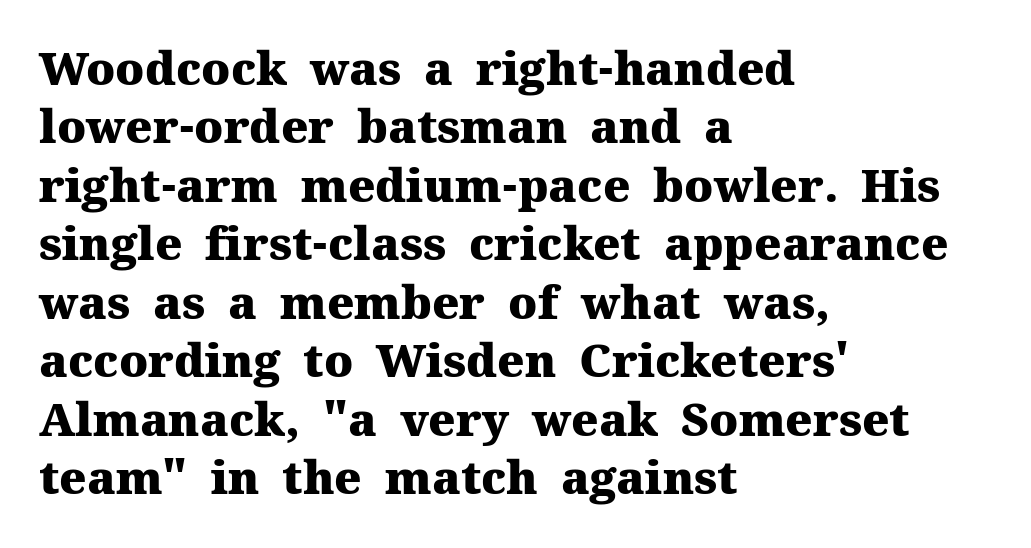
Q: Is the text bold? A: Yes.
Q: Is the text italic (slanted)? A: No, it is upright.
Q: Is the typeface a serif or a sans-serif typeface? A: Serif.
Q: Is the text underlined? A: No.
Q: How is the paragraph aligned? A: Left-aligned.
Q: Is the spacing between letters normal or unusually wide? A: Normal.
Q: Is the spacing between lines tight, normal or loose? A: Normal.
Q: Width (condensed, normal, or wide)? A: Normal.
Q: Stroke contrast? A: Medium.
Q: x-height? A: Medium.
Q: Monospaced? A: No.
